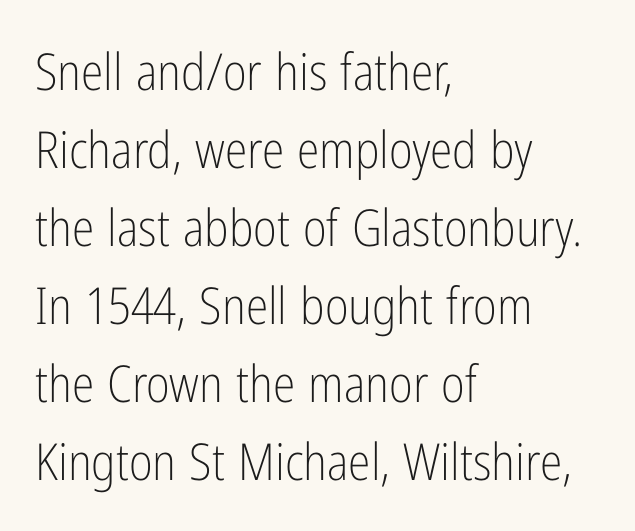
The image shows 51 px light, condensed sans-serif type, upright; set left-aligned, normal line spacing (1.53x), normal letter spacing, not underlined; low stroke contrast and a medium x-height.
